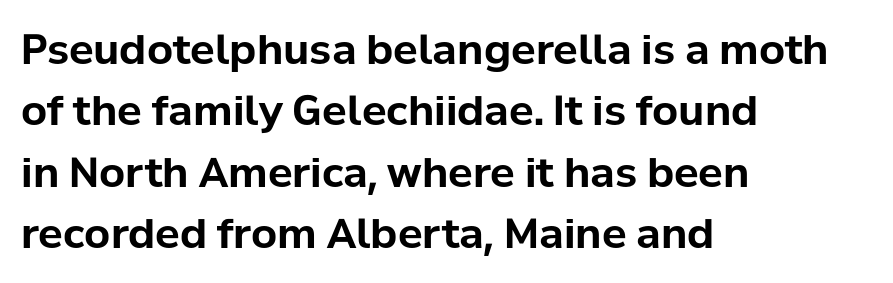
Quick note: interline space is typical. The typeface chosen for these lines omits serifs. The face used here is proportionally spaced, like ordinary book or web type. As a designer I'd log this as weight 700, bold. The words here are not underlined.
